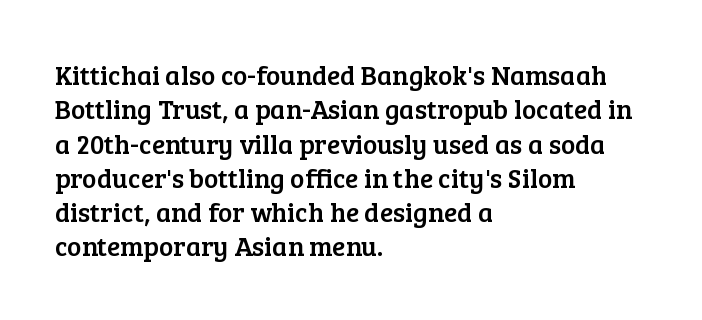
{"italic": "no", "underline": "no", "align": "left", "line_spacing": "normal", "line_spacing_ratio": 1.27, "letter_spacing": "normal", "letter_spacing_em": 0.0, "glyph_px": 27}
